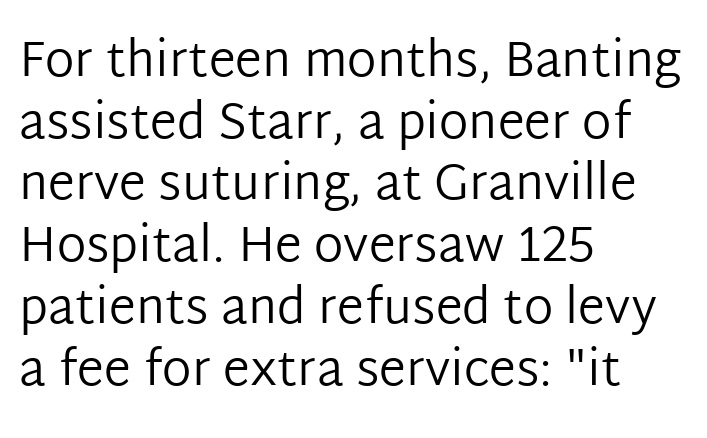
All the whitespace from short lines collects on the right. These glyphs show unthickened strokes, regular width or finer. Looks like regular typesetting: each glyph gets only the width it needs. Underline: absent. The gaps between neighbouring characters are ordinary and unremarkable.
